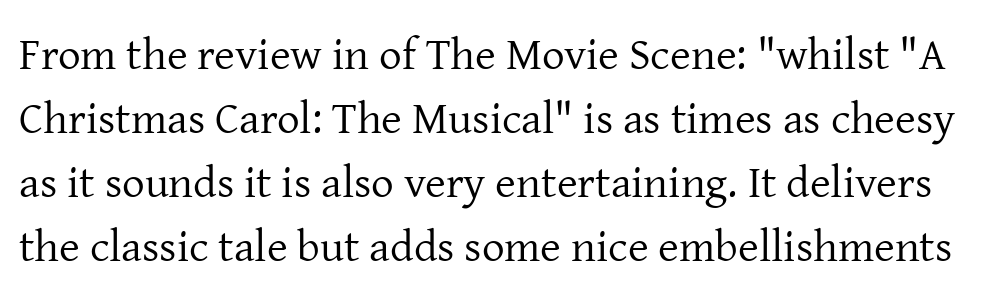
Observe the serifs anchoring each vertical stroke in this sample. Words appear dense and cohesive because spacing is normal. Anything drawn beneath the words? Only blank space. Is this a fixed-width face? No — the glyphs have proportional, varying widths.
